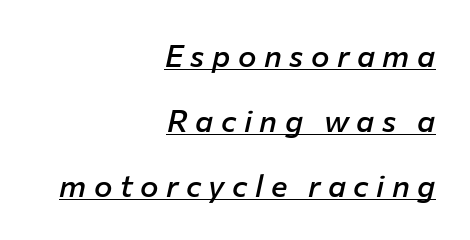
Q: Is the text bold? A: Semi-bold.
Q: Is the text italic (slanted)? A: Yes, it leans right by about 12 degrees.
Q: Is the text underlined? A: Yes.
Q: How is the paragraph aligned? A: Right-aligned.
Q: Is the spacing between letters normal or unusually wide? A: Unusually wide.
Q: Is the spacing between lines tight, normal or loose? A: Loose.
Q: Width (condensed, normal, or wide)? A: Normal.
Q: Stroke contrast? A: Low.
Q: x-height? A: Medium.
Q: Monospaced? A: No.
